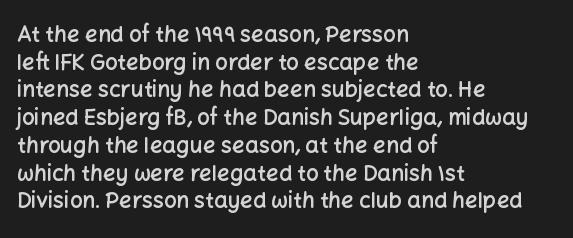
Q: Is the text bold? A: Semi-bold.
Q: Is the text italic (slanted)? A: No, it is upright.
Q: Is the text underlined? A: No.
Q: How is the paragraph aligned? A: Left-aligned.
Q: Is the spacing between letters normal or unusually wide? A: Normal.
Q: Is the spacing between lines tight, normal or loose? A: Normal.
